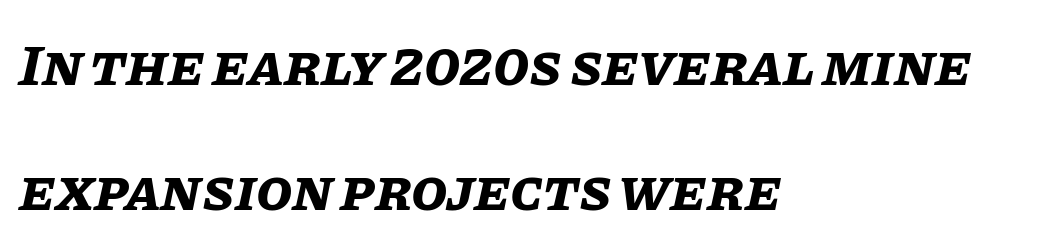
The whole block is typeset with a tilt. The vertical gap from one line to the next is large. The letterforms sit shoulder to shoulder at normal distance. These lines carry a lot of weight — the face is fully bold. Compared with a centered layout, this one pins lines to the left instead. Is this a fixed-width face? No — the glyphs have proportional, varying widths.
